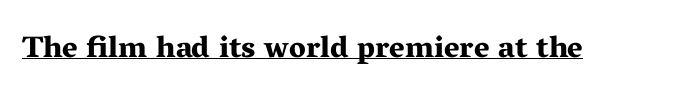
The image shows 30 px bold, wide serif type, upright; set normal letter spacing, underlined; medium stroke contrast and a medium x-height.
